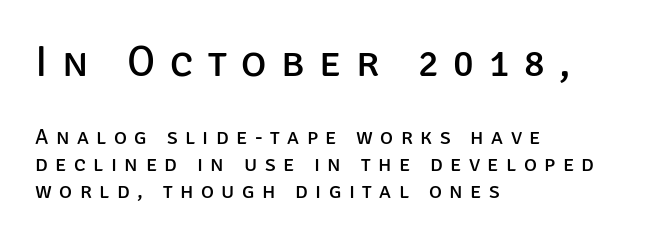
Q: Is the text bold? A: No.
Q: Is the text italic (slanted)? A: No, it is upright.
Q: Is the typeface a serif or a sans-serif typeface? A: Sans-serif.
Q: Is the text underlined? A: No.
Q: How is the paragraph aligned? A: Left-aligned.
Q: Is the spacing between letters normal or unusually wide? A: Unusually wide.
Q: Which block of text is set in a larger size, the first (top) or the second (bottom)? A: The first (top) one.
Q: Width (condensed, normal, or wide)? A: Normal.
Q: Stroke contrast? A: Low.
Q: x-height? A: Large.
Q: Monospaced? A: No.
